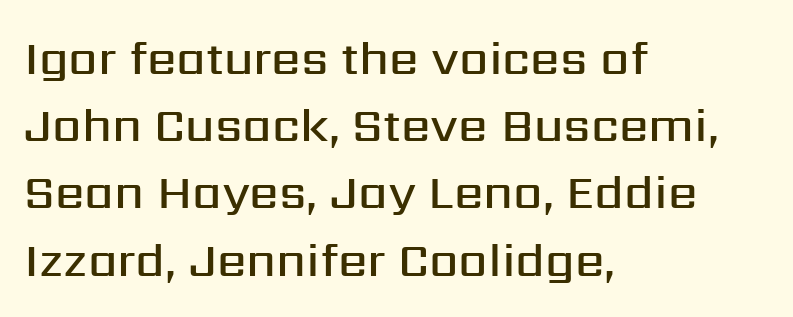
Q: Is the text bold? A: Semi-bold.
Q: Is the text italic (slanted)? A: No, it is upright.
Q: Is the typeface a serif or a sans-serif typeface? A: Sans-serif.
Q: Is the text underlined? A: No.
Q: How is the paragraph aligned? A: Left-aligned.
Q: Is the spacing between letters normal or unusually wide? A: Normal.
Q: Is the spacing between lines tight, normal or loose? A: Normal.
Q: Width (condensed, normal, or wide)? A: Normal.
Q: Stroke contrast? A: Medium.
Q: x-height? A: Medium.
Q: Monospaced? A: No.
